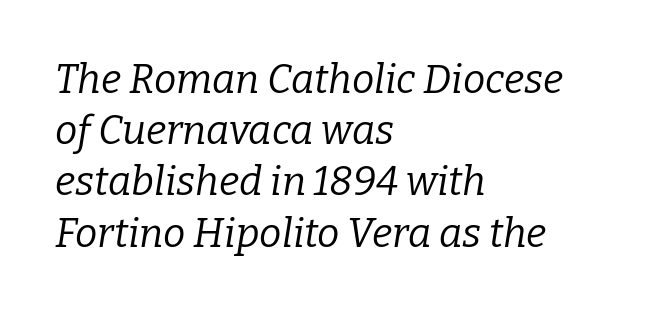
These lines sit exactly where default settings would place them. Each row of text sits above clean, open space. The letterforms sit at book weight or below. Unlike a clean sans, this face finishes its strokes with serifs.
